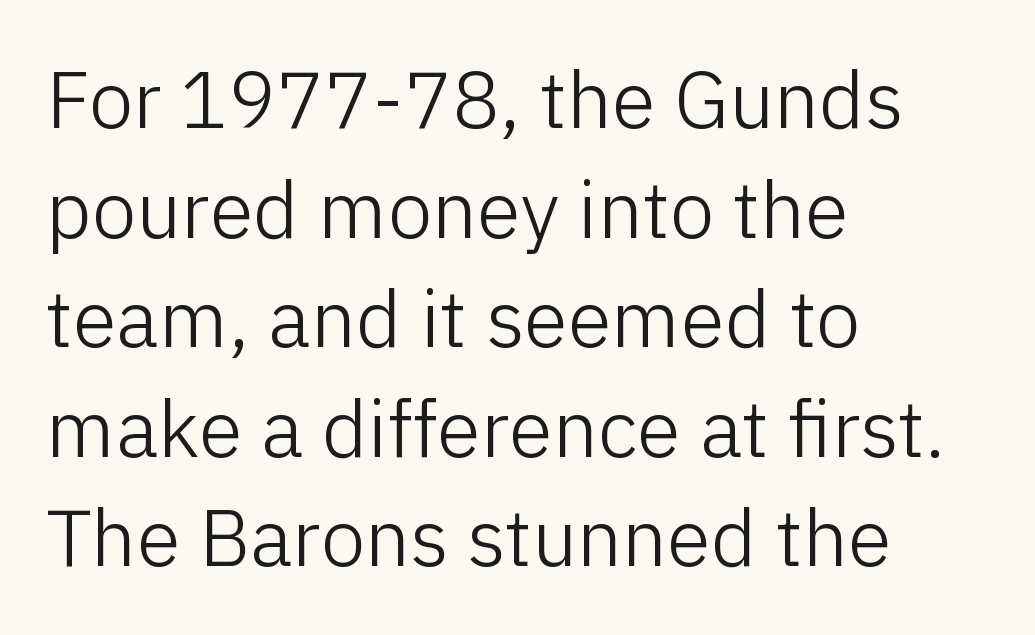
Think of a printed novel: that variable character pitch is what you see here. Where is the straight margin? On the left. Between one letter and the next there's only the usual sliver of space. Does the lettering tilt? It doesn't — this is upright.
